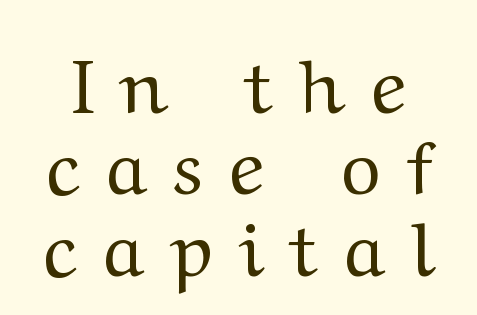
{"serif": "yes", "italic": "no", "bold": "no", "weight": "regular", "width": "wide", "stroke_contrast": "medium", "x_height": "medium", "monospaced": "no", "underline": "no", "line_spacing": "tight", "line_spacing_ratio": 1.07, "letter_spacing": "wide", "letter_spacing_em": 0.34, "glyph_px": 76}
